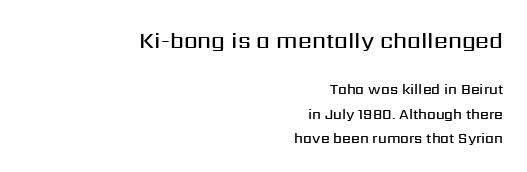
{"italic": "no", "bold": "semi", "underline": "no", "align": "right", "line_spacing_ratio": 1.72, "letter_spacing": "normal", "letter_spacing_em": 0.0, "larger_block": "first", "size_ratio": 1.57, "glyph_px": 22}
